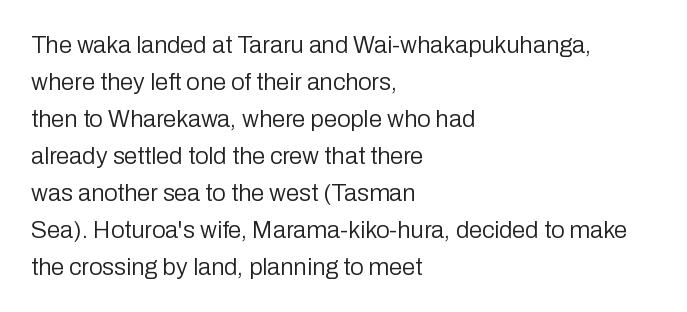
Vertical strokes here are truly vertical. Every row of glyphs begins at an identical x-position on the left. Between one letter and the next there's only the usual sliver of space. Only glyphs here, with clear space below each row.
